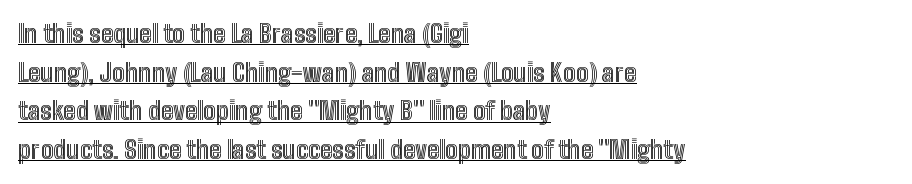
{"italic": "no", "underline": "yes", "align": "left", "line_spacing": "normal", "line_spacing_ratio": 1.55, "letter_spacing": "normal", "letter_spacing_em": 0.0, "glyph_px": 25}
